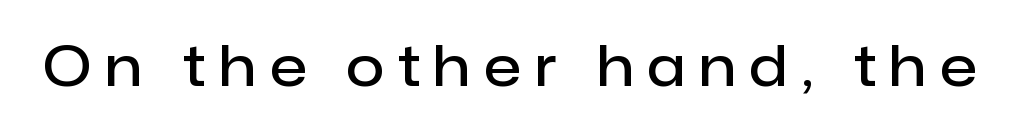
The image shows 55 px semibold sans-serif type, upright; set unusually wide letter spacing (+0.26 em), not underlined; low stroke contrast and a medium x-height.
